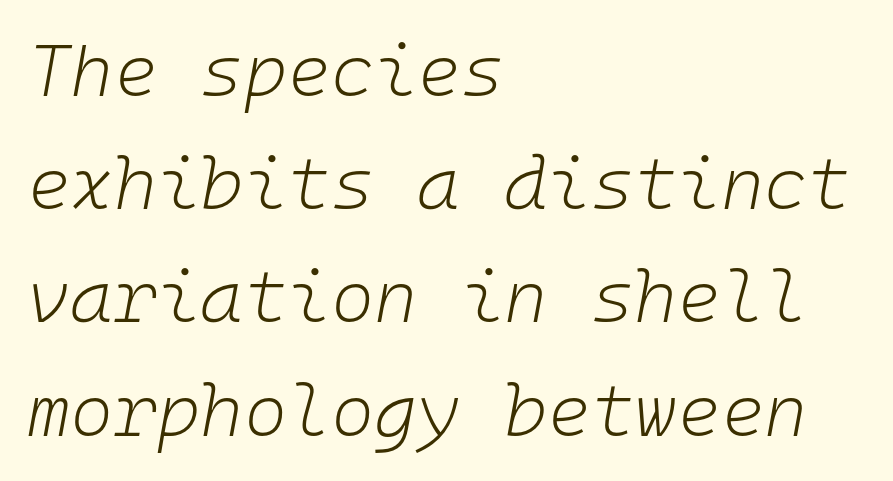
You can tell it's italic because the verticals aren't actually vertical. Default kerning and tracking; the words read as compact shapes. A bare baseline throughout the passage. All the whitespace from short lines collects on the right. Evenly set lines give the paragraph a standard silhouette.
